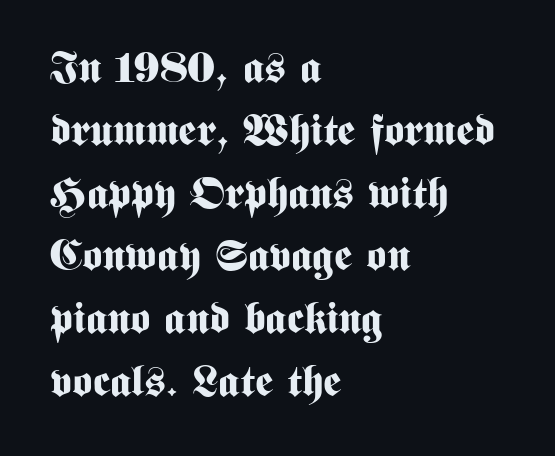
Q: Is the text bold? A: Yes.
Q: Is the text italic (slanted)? A: No, it is upright.
Q: Is the typeface a serif or a sans-serif typeface? A: Sans-serif.
Q: Is the text underlined? A: No.
Q: How is the paragraph aligned? A: Left-aligned.
Q: Is the spacing between letters normal or unusually wide? A: Normal.
Q: Is the spacing between lines tight, normal or loose? A: Normal.
Q: Width (condensed, normal, or wide)? A: Condensed.
Q: Stroke contrast? A: Medium.
Q: x-height? A: Medium.
Q: Monospaced? A: No.
